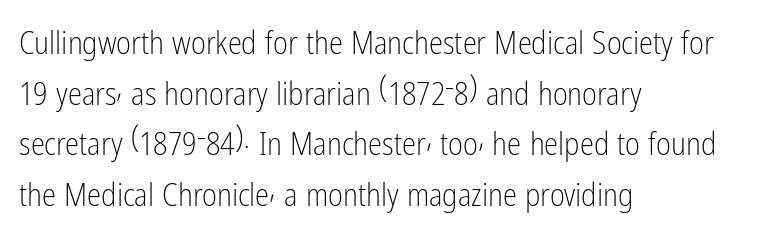
Q: Is the text bold? A: No.
Q: Is the text italic (slanted)? A: No, it is upright.
Q: Is the typeface a serif or a sans-serif typeface? A: Sans-serif.
Q: Is the text underlined? A: No.
Q: How is the paragraph aligned? A: Left-aligned.
Q: Is the spacing between letters normal or unusually wide? A: Normal.
Q: Is the spacing between lines tight, normal or loose? A: Normal.
Q: Width (condensed, normal, or wide)? A: Condensed.
Q: Stroke contrast? A: Low.
Q: x-height? A: Medium.
Q: Monospaced? A: No.
